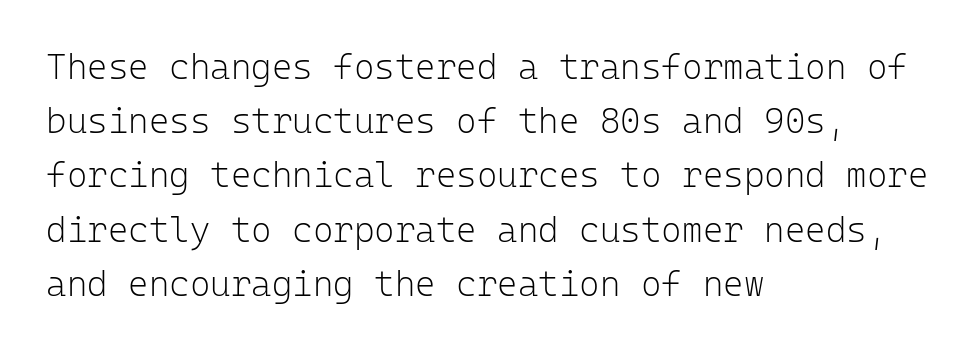
The face used here is a sans, in the tradition of grotesques and geometrics. The lines are quadded left. Beneath every word, the page is bare. Each letter, wide or thin by design, is forced into the same width here. When letters stand straight like this, we call the style roman or upright. Glyph-to-glyph distance matches everyday printed text.
